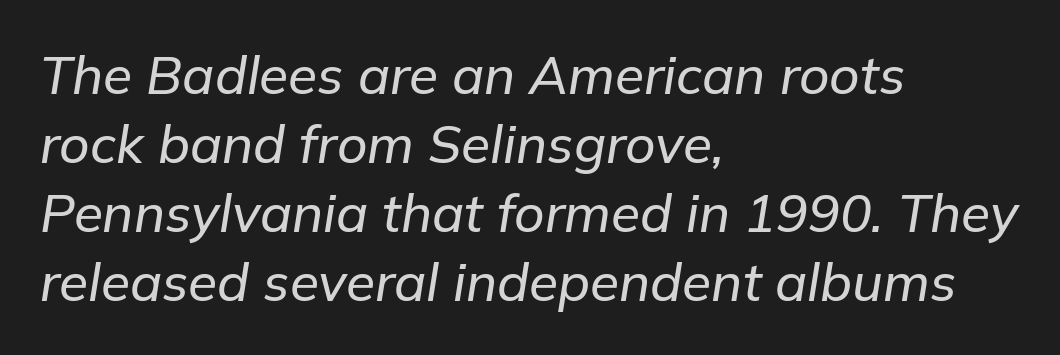
The area under the type is left untouched. The rendering anchors every line to the left-hand side. It's the slanting kind of type. Look at the tracking — it's just the regular setting, nothing added.
